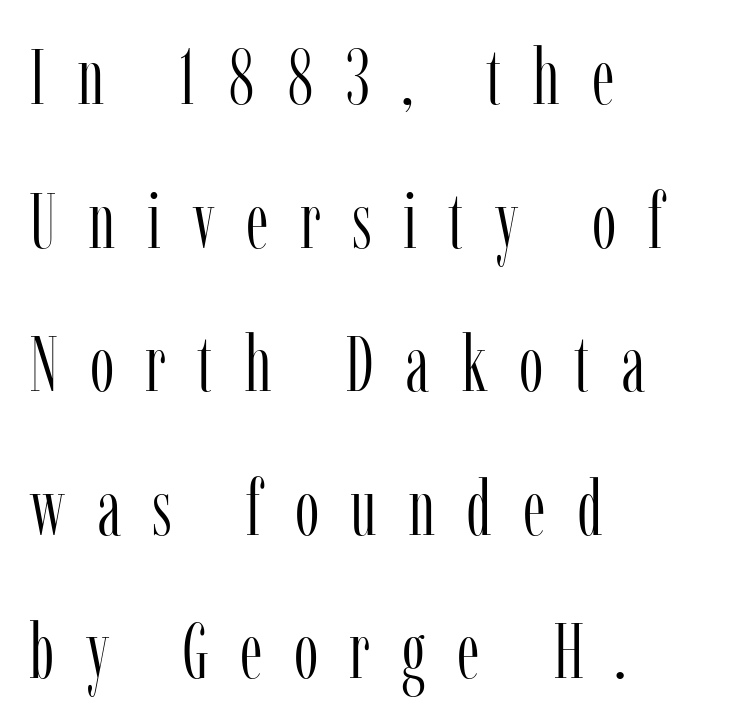
Q: Is the text bold? A: No.
Q: Is the text italic (slanted)? A: No, it is upright.
Q: Is the typeface a serif or a sans-serif typeface? A: Serif.
Q: Is the text underlined? A: No.
Q: How is the paragraph aligned? A: Left-aligned.
Q: Is the spacing between letters normal or unusually wide? A: Unusually wide.
Q: Width (condensed, normal, or wide)? A: Condensed.
Q: Stroke contrast? A: Low.
Q: x-height? A: Medium.
Q: Monospaced? A: No.
